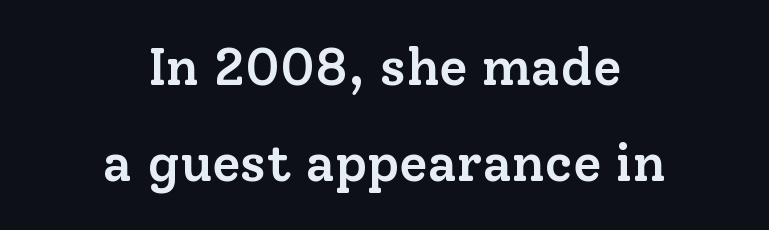
Q: Is the text bold? A: Semi-bold.
Q: Is the text italic (slanted)? A: No, it is upright.
Q: Is the typeface a serif or a sans-serif typeface? A: Serif.
Q: Is the text underlined? A: No.
Q: How is the paragraph aligned? A: Centered.
Q: Is the spacing between letters normal or unusually wide? A: Normal.
Q: Width (condensed, normal, or wide)? A: Normal.
Q: Stroke contrast? A: Low.
Q: x-height? A: Medium.
Q: Monospaced? A: No.
